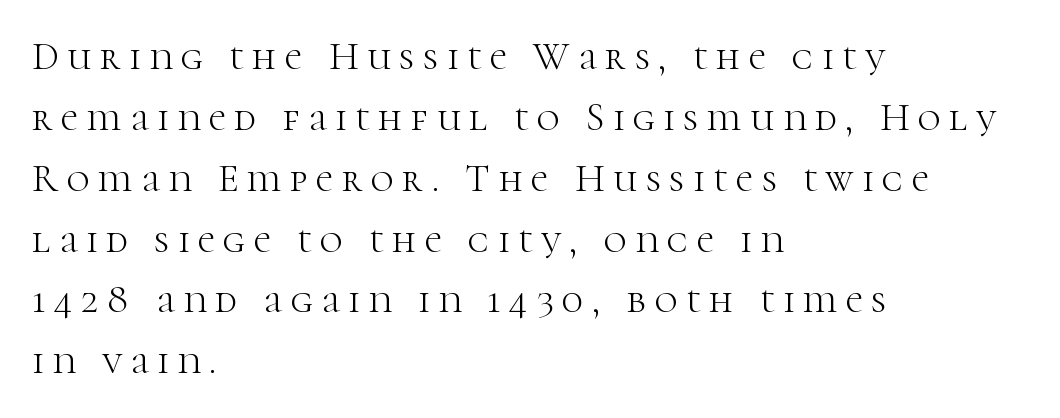
{"serif": "yes", "italic": "no", "bold": "no", "weight": "light", "width": "normal", "stroke_contrast": "high", "x_height": "medium", "monospaced": "no", "underline": "no", "align": "left", "line_spacing": "normal", "line_spacing_ratio": 1.56, "letter_spacing": "wide", "letter_spacing_em": 0.22, "glyph_px": 39}
